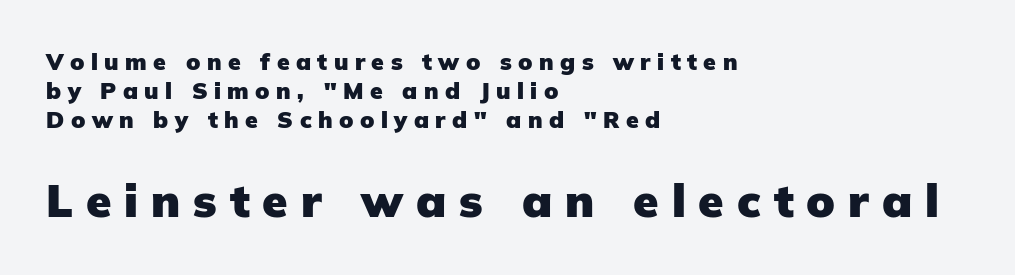
Q: Is the text bold? A: Yes.
Q: Is the text italic (slanted)? A: No, it is upright.
Q: Is the typeface a serif or a sans-serif typeface? A: Sans-serif.
Q: Is the text underlined? A: No.
Q: How is the paragraph aligned? A: Left-aligned.
Q: Is the spacing between letters normal or unusually wide? A: Unusually wide.
Q: Is the spacing between lines tight, normal or loose? A: Normal.
Q: Which block of text is set in a larger size, the first (top) or the second (bottom)? A: The second (bottom) one.
Q: Width (condensed, normal, or wide)? A: Normal.
Q: Stroke contrast? A: Low.
Q: x-height? A: Medium.
Q: Monospaced? A: No.
